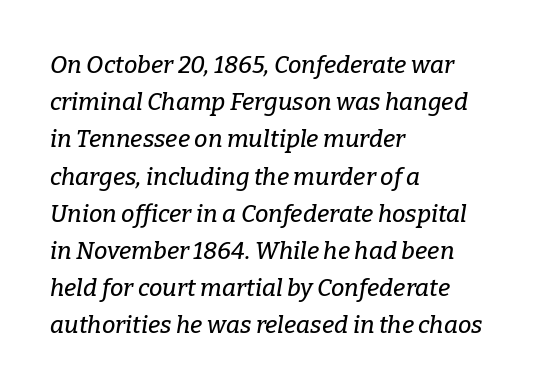
{"italic": "yes", "lean": "right", "slant_degrees": 9, "underline": "no", "align": "left", "line_spacing": "normal", "line_spacing_ratio": 1.55, "letter_spacing": "normal", "letter_spacing_em": 0.0, "glyph_px": 24}
